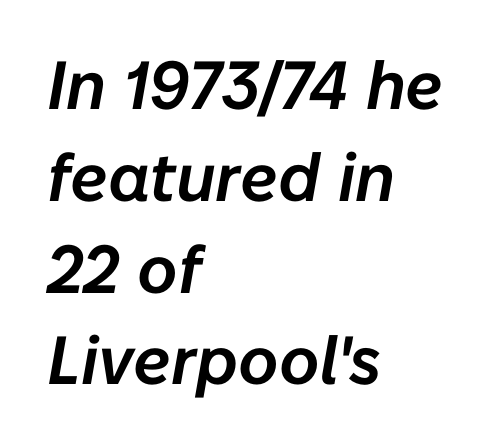
{"italic": "yes", "lean": "right", "slant_degrees": 10, "width": "normal", "stroke_contrast": "low", "x_height": "medium", "monospaced": "no", "underline": "no", "align": "left", "line_spacing": "normal", "line_spacing_ratio": 1.35, "letter_spacing": "normal", "letter_spacing_em": 0.0, "glyph_px": 68}
